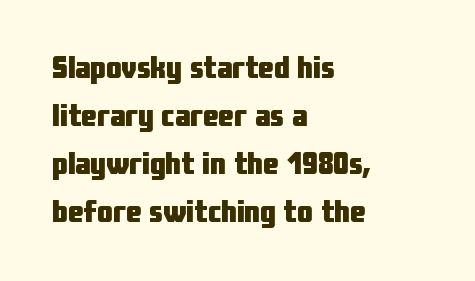
The image shows 31 px heavy, condensed sans-serif type, upright; set left-aligned, normal line spacing (1.55x), normal letter spacing, not underlined; low stroke contrast and a medium x-height.
